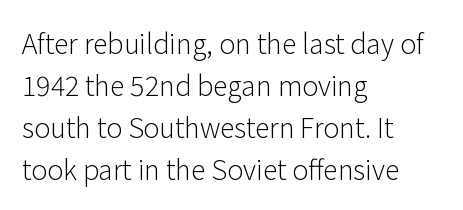
Anything drawn beneath the words? Only blank space. Each word holds together tightly as a unit, with standard inter-letter gaps. Each stroke keeps to a modest, everyday thickness or less. Normally led — the rows are evenly, conventionally spaced. In CSS terms this would be text-align: left. Does the lettering tilt? It doesn't — this is upright.
